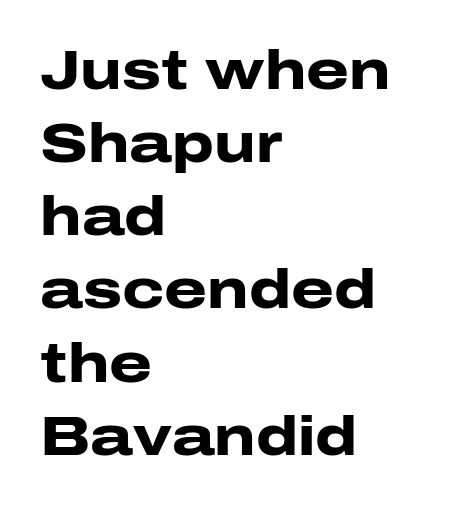
Check under the words: just untouched page. This sample keeps an unexceptional amount of space between lines. Is the letter spacing exaggerated? No — it looks like the ordinary default. Posture: vertical.
